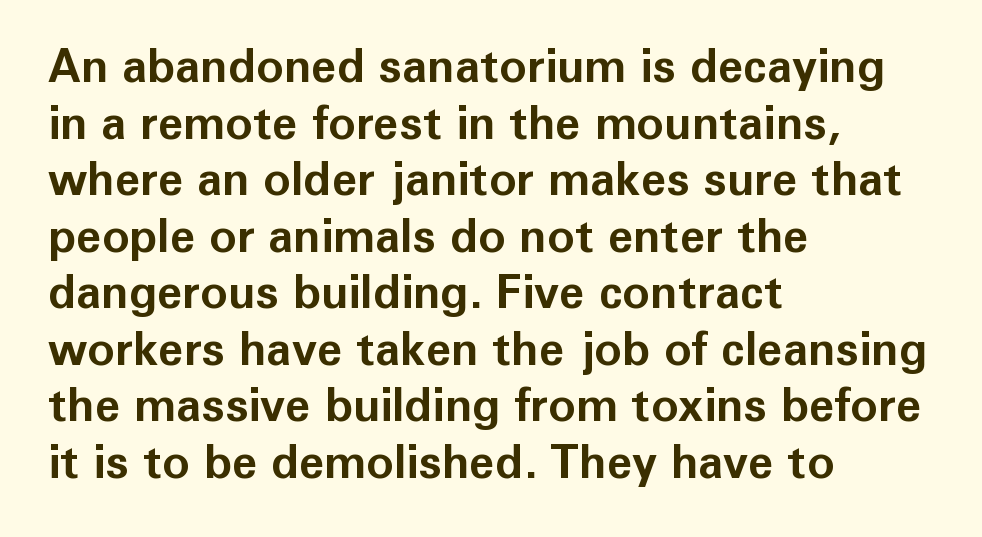
The image shows 46 px bold sans-serif type, upright; set left-aligned, line spacing 1.23x, normal letter spacing, not underlined; low stroke contrast and a medium x-height.
